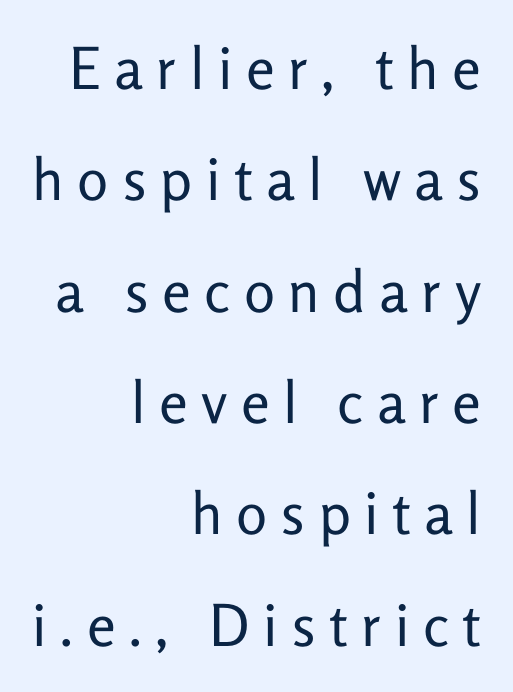
The image shows 58 px regular-weight sans-serif type, upright; set right-aligned, loose line spacing (1.92x), unusually wide letter spacing (+0.23 em), not underlined; low stroke contrast and a medium x-height.
